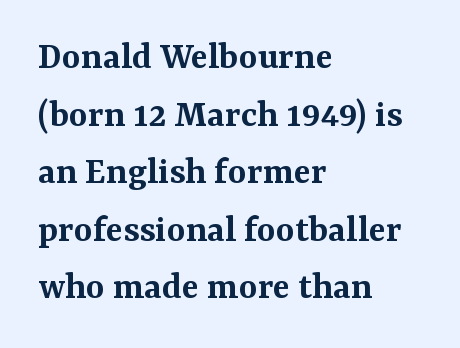
The image shows 40 px semibold serif type, upright; set left-aligned, normal line spacing (1.44x), normal letter spacing, not underlined; medium stroke contrast and a medium x-height.
